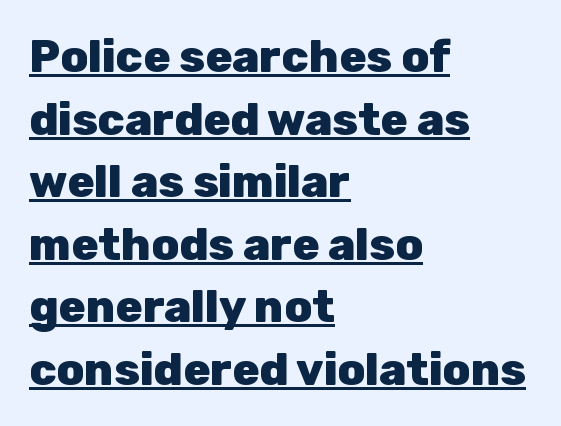
Q: Is the text bold? A: Yes.
Q: Is the text italic (slanted)? A: No, it is upright.
Q: Is the typeface a serif or a sans-serif typeface? A: Sans-serif.
Q: Is the text underlined? A: Yes.
Q: How is the paragraph aligned? A: Left-aligned.
Q: Is the spacing between letters normal or unusually wide? A: Normal.
Q: Is the spacing between lines tight, normal or loose? A: Normal.
Q: Width (condensed, normal, or wide)? A: Normal.
Q: Stroke contrast? A: Low.
Q: x-height? A: Medium.
Q: Monospaced? A: No.
